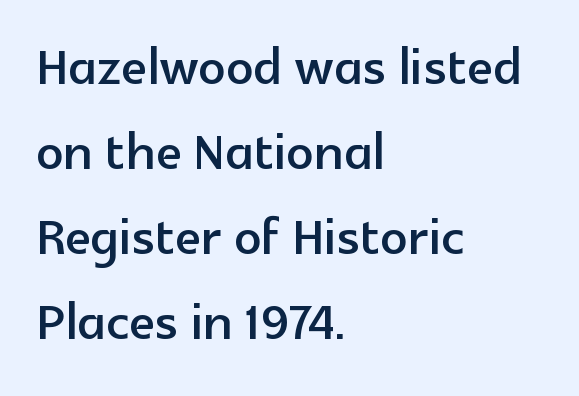
The image shows 68 px sans-serif type, upright; set left-aligned, normal line spacing (1.25x), normal letter spacing, not underlined; a medium x-height.
